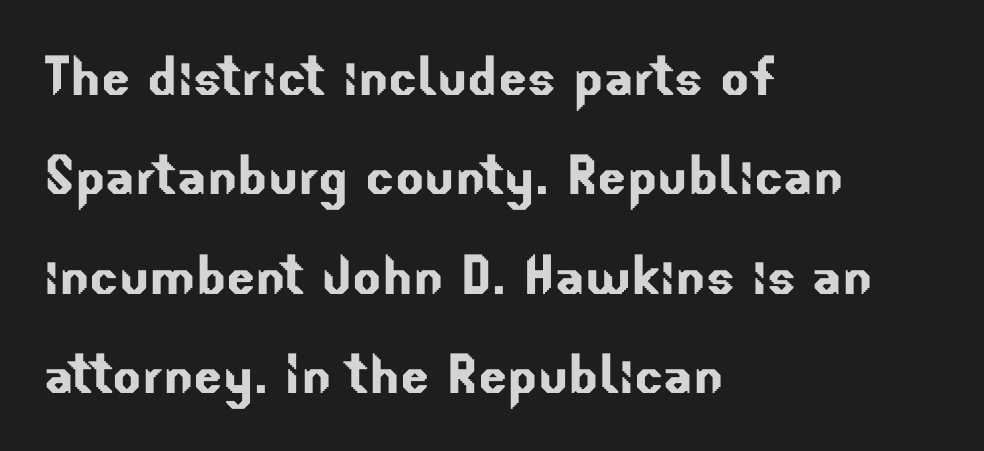
The image shows 68 px sans-serif type; set left-aligned, normal line spacing (1.46x), normal letter spacing, not underlined; low stroke contrast and a small x-height.
